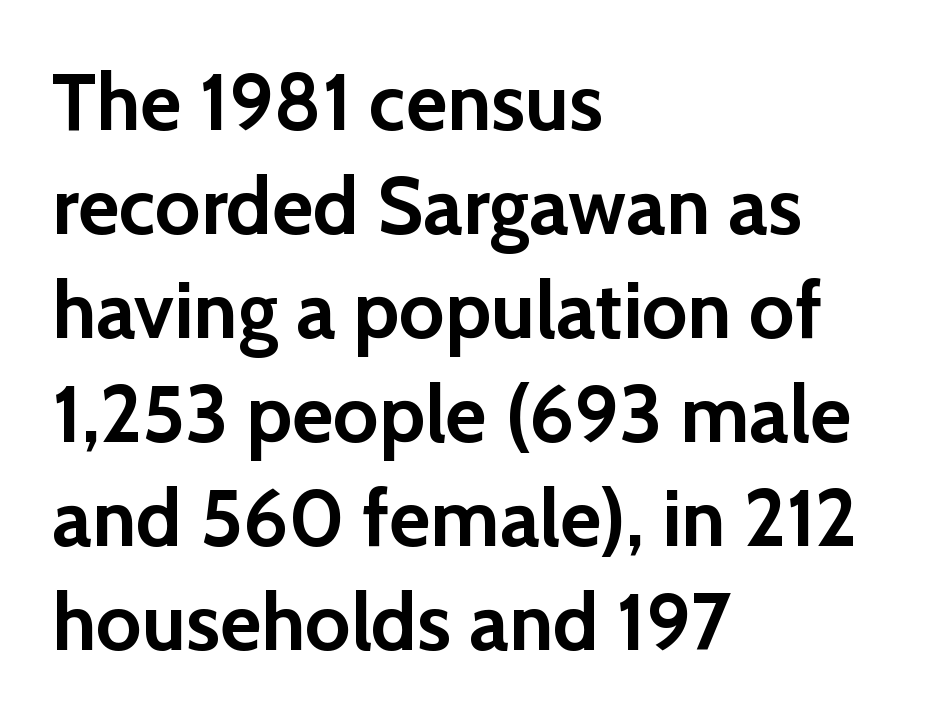
{"serif": "no", "italic": "no", "bold": "yes", "weight": "semibold", "width": "normal", "stroke_contrast": "low", "x_height": "medium", "monospaced": "no", "underline": "no", "align": "left", "line_spacing": "normal", "line_spacing_ratio": 1.3, "letter_spacing": "normal", "letter_spacing_em": 0.0, "glyph_px": 80}
